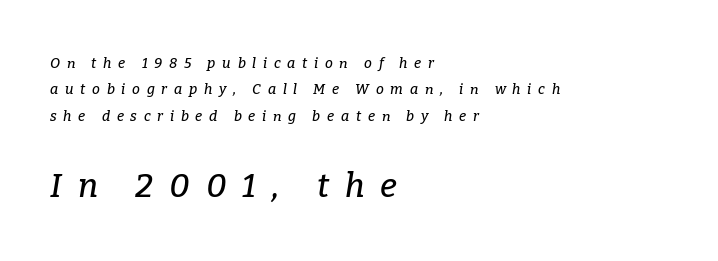
Italic? Definitely — the glyphs are oblique. The type family on display is of the serif kind. Do the characters align in a grid? No, the font is proportional. Spacing between characters has been opened up far beyond the box default. Underline: absent.
